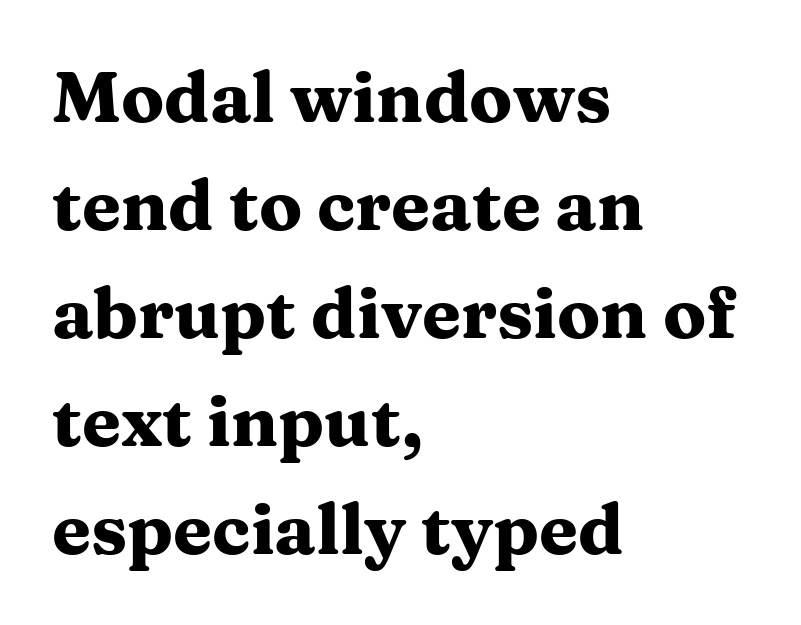
Q: Is the text bold? A: Yes.
Q: Is the text italic (slanted)? A: No, it is upright.
Q: Is the typeface a serif or a sans-serif typeface? A: Serif.
Q: Is the text underlined? A: No.
Q: How is the paragraph aligned? A: Left-aligned.
Q: Is the spacing between letters normal or unusually wide? A: Normal.
Q: Is the spacing between lines tight, normal or loose? A: Normal.
Q: Width (condensed, normal, or wide)? A: Wide.
Q: Stroke contrast? A: Medium.
Q: x-height? A: Medium.
Q: Monospaced? A: No.
